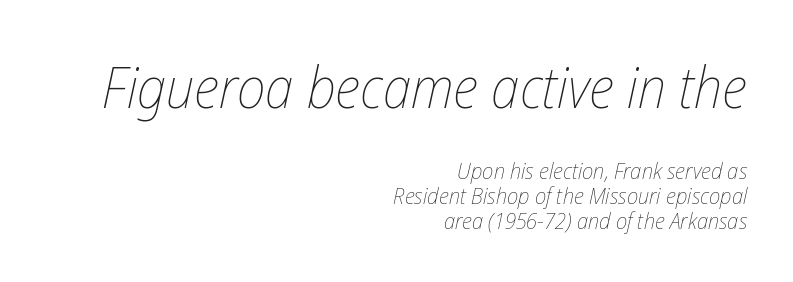
The image shows 58 px thin, condensed type, italic (leaning right); set right-aligned, tight line spacing (1.07x), normal letter spacing, not underlined; the first (top) block is 2.52x larger; low stroke contrast and a medium x-height.
